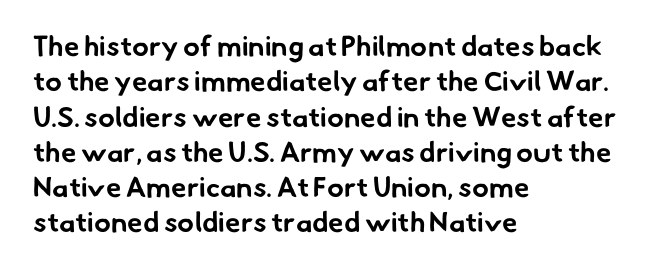
Regular leading. On the weight axis this lands at bold, roughly 700. The face used here is a sans, in the tradition of grotesques and geometrics. The compositor pushed each line to the left boundary.
